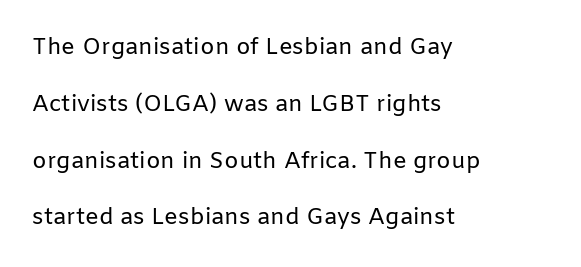
{"italic": "no", "bold": "no", "underline": "no", "align": "left", "line_spacing": "loose", "line_spacing_ratio": 2.47, "letter_spacing": "normal", "letter_spacing_em": 0.0, "glyph_px": 23}
